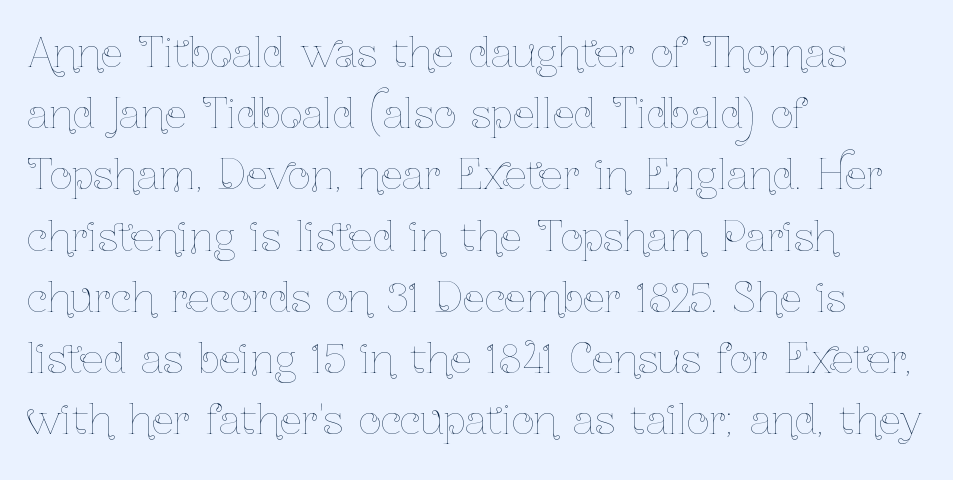
Short note: letters normally spaced. Reading down the column, the eye jumps a familiar distance to each next line. Note the varied advance widths — an 'i' is clearly narrower than an 'm'. Every character sits straight up, as roman type does. No word sits above an underline.
